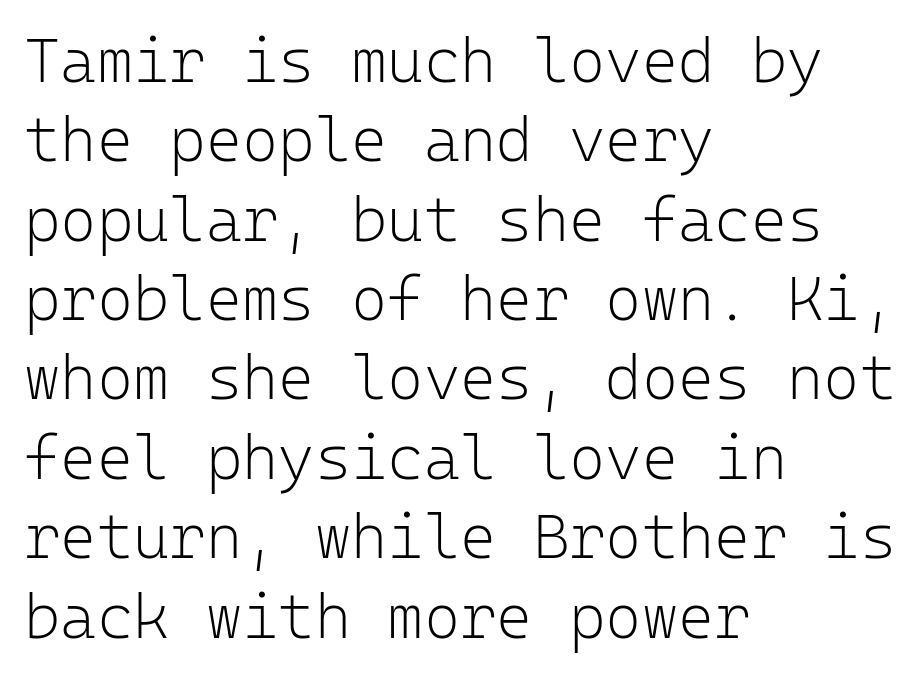
Q: Is the text bold? A: No.
Q: Is the text italic (slanted)? A: No, it is upright.
Q: Is the typeface a serif or a sans-serif typeface? A: Sans-serif.
Q: Is the text underlined? A: No.
Q: How is the paragraph aligned? A: Left-aligned.
Q: Is the spacing between letters normal or unusually wide? A: Normal.
Q: Is the spacing between lines tight, normal or loose? A: Normal.
Q: Width (condensed, normal, or wide)? A: Normal.
Q: Stroke contrast? A: Low.
Q: x-height? A: Medium.
Q: Monospaced? A: Yes.
